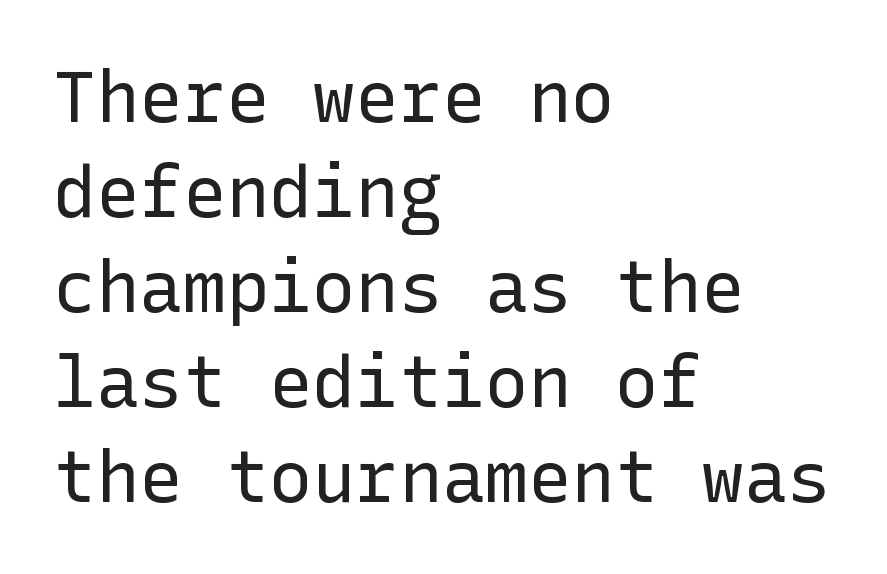
Q: Is the text bold? A: No.
Q: Is the text italic (slanted)? A: No, it is upright.
Q: Is the typeface a serif or a sans-serif typeface? A: Sans-serif.
Q: Is the text underlined? A: No.
Q: How is the paragraph aligned? A: Left-aligned.
Q: Is the spacing between letters normal or unusually wide? A: Normal.
Q: Is the spacing between lines tight, normal or loose? A: Normal.
Q: Width (condensed, normal, or wide)? A: Normal.
Q: Stroke contrast? A: Low.
Q: x-height? A: Medium.
